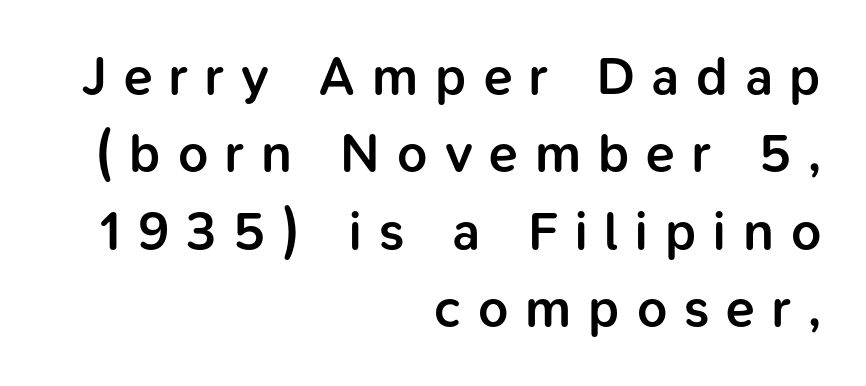
{"serif": "no", "italic": "no", "bold": "semi", "weight": "semibold", "width": "normal", "stroke_contrast": "low", "x_height": "medium", "monospaced": "no", "underline": "no", "align": "right", "line_spacing": "normal", "line_spacing_ratio": 1.46, "letter_spacing": "wide", "letter_spacing_em": 0.32, "glyph_px": 53}
